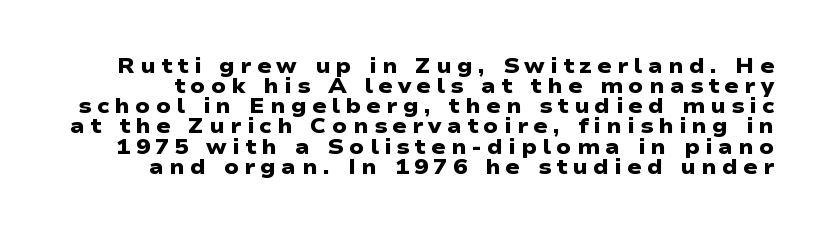
{"bold": "yes", "underline": "no", "line_spacing": "tight", "line_spacing_ratio": 0.96, "letter_spacing": "wide", "letter_spacing_em": 0.25, "glyph_px": 21}
